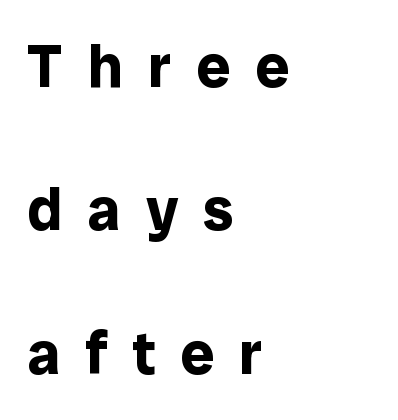
Q: Is the text bold? A: Yes.
Q: Is the text italic (slanted)? A: No, it is upright.
Q: Is the typeface a serif or a sans-serif typeface? A: Sans-serif.
Q: Is the text underlined? A: No.
Q: How is the paragraph aligned? A: Left-aligned.
Q: Is the spacing between letters normal or unusually wide? A: Unusually wide.
Q: Is the spacing between lines tight, normal or loose? A: Loose.
Q: Width (condensed, normal, or wide)? A: Normal.
Q: Stroke contrast? A: Low.
Q: x-height? A: Medium.
Q: Monospaced? A: No.
